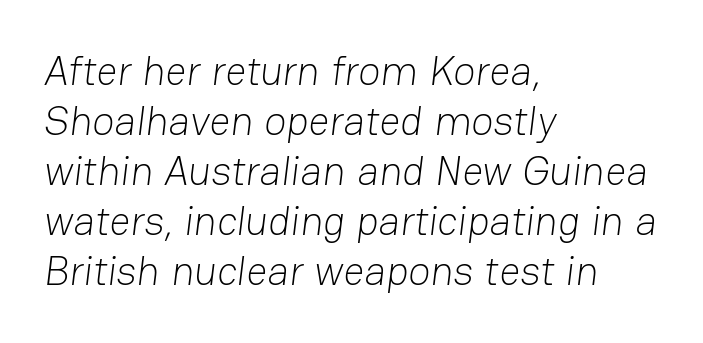
{"serif": "no", "bold": "no", "weight": "light", "width": "normal", "stroke_contrast": "low", "x_height": "medium", "monospaced": "no", "underline": "no", "align": "left", "line_spacing_ratio": 1.22, "letter_spacing": "normal", "letter_spacing_em": 0.0, "glyph_px": 41}
